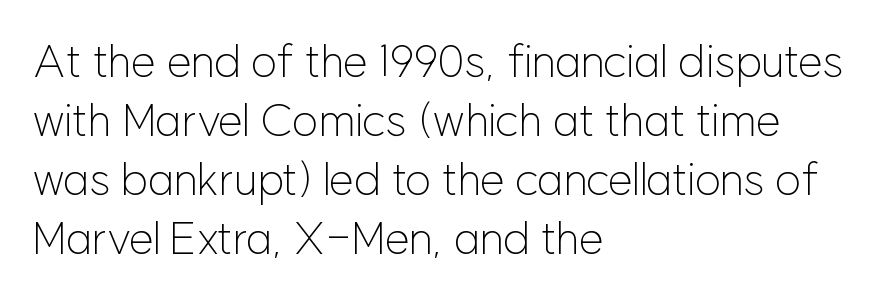
{"serif": "no", "italic": "no", "bold": "no", "weight": "light", "width": "normal", "stroke_contrast": "low", "x_height": "medium", "monospaced": "no", "underline": "no", "align": "left", "line_spacing": "normal", "line_spacing_ratio": 1.31, "letter_spacing": "normal", "letter_spacing_em": 0.0, "glyph_px": 45}
